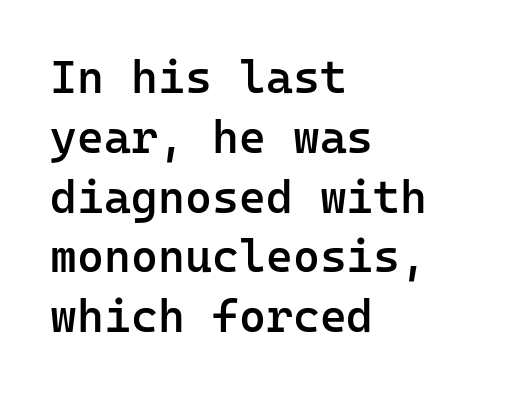
This rendering features lettering with no underline. Firm but not heavy-handed strokes: this text is semibold. Serif or sans? Sans — the stroke terminals are bare. Does the leading feel generous? No, just average. The axis of the letterforms is exactly vertical. Note the uniform advance width — an 'i' takes as much space as an 'm'.
